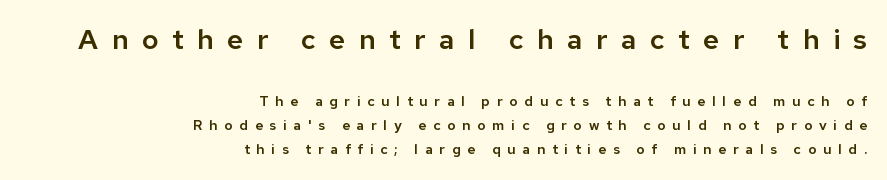
Q: Is the text italic (slanted)? A: No, it is upright.
Q: Is the typeface a serif or a sans-serif typeface? A: Sans-serif.
Q: Is the text underlined? A: No.
Q: How is the paragraph aligned? A: Right-aligned.
Q: Is the spacing between letters normal or unusually wide? A: Unusually wide.
Q: Which block of text is set in a larger size, the first (top) or the second (bottom)? A: The first (top) one.
Q: Width (condensed, normal, or wide)? A: Normal.
Q: Stroke contrast? A: Low.
Q: x-height? A: Medium.
Q: Monospaced? A: No.
